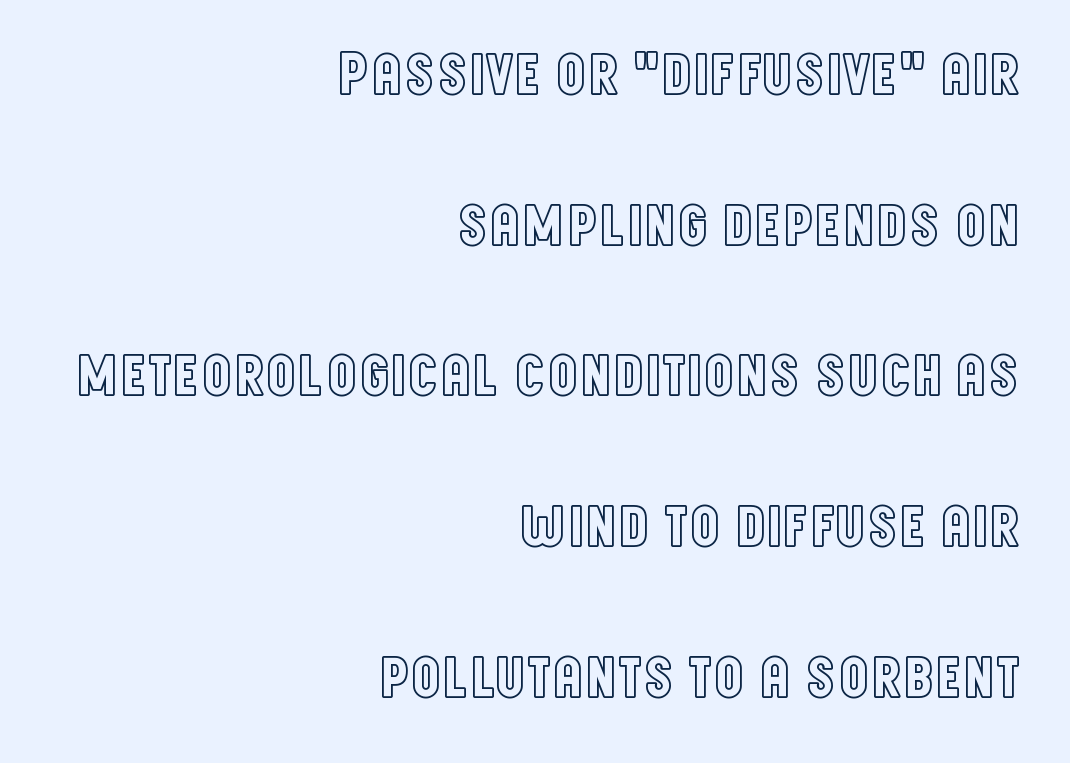
{"italic": "no", "width": "condensed", "x_height": "large", "monospaced": "no", "underline": "no", "align": "right", "line_spacing": "loose", "line_spacing_ratio": 2.47, "letter_spacing": "normal", "letter_spacing_em": 0.0, "glyph_px": 61}
